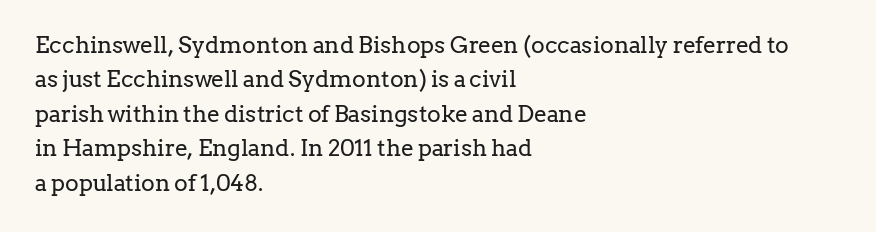
{"italic": "no", "bold": "no", "underline": "no", "align": "left", "line_spacing": "normal", "line_spacing_ratio": 1.5, "letter_spacing": "normal", "letter_spacing_em": 0.0, "glyph_px": 23}
